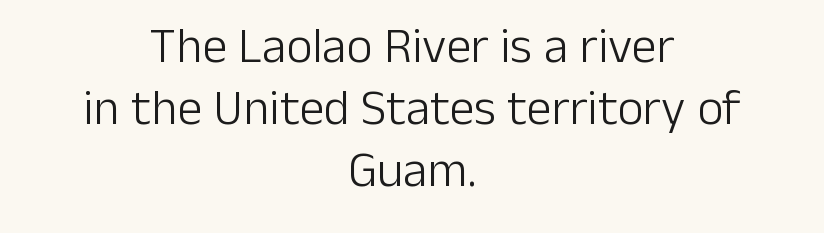
The image shows 50 px light sans-serif type, upright; set centered, line spacing 1.24x, normal letter spacing, not underlined; low stroke contrast and a medium x-height.
